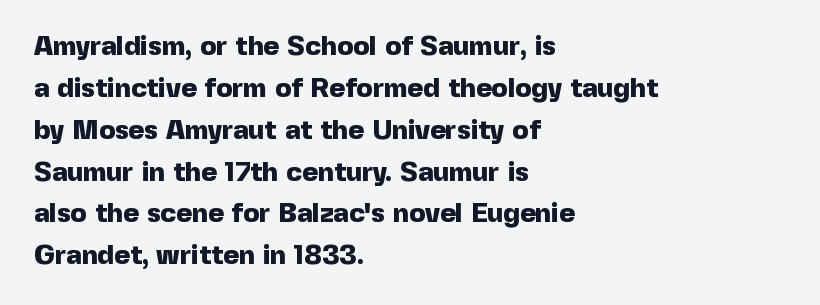
{"italic": "no", "bold": "yes", "underline": "no", "align": "left", "line_spacing": "normal", "line_spacing_ratio": 1.55, "letter_spacing": "normal", "letter_spacing_em": 0.0, "glyph_px": 27}
